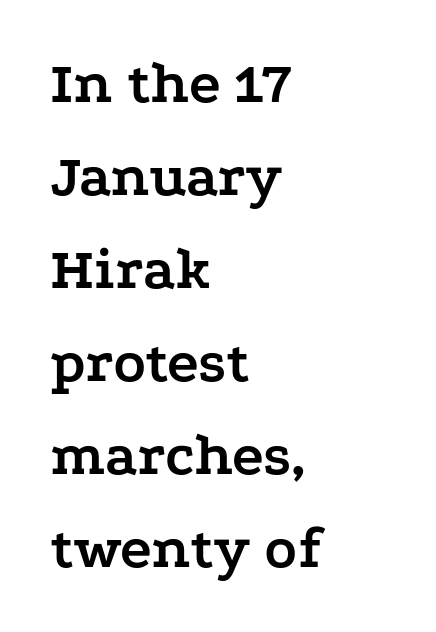
Q: Is the text bold? A: Yes.
Q: Is the text italic (slanted)? A: No, it is upright.
Q: Is the typeface a serif or a sans-serif typeface? A: Serif.
Q: Is the text underlined? A: No.
Q: How is the paragraph aligned? A: Left-aligned.
Q: Is the spacing between letters normal or unusually wide? A: Normal.
Q: Is the spacing between lines tight, normal or loose? A: Normal.
Q: Width (condensed, normal, or wide)? A: Wide.
Q: Stroke contrast? A: Low.
Q: x-height? A: Medium.
Q: Monospaced? A: No.
